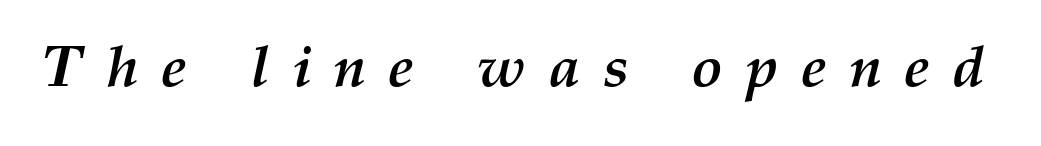
{"italic": "yes", "lean": "right", "slant_degrees": 12, "bold": "yes", "weight": "semibold", "width": "normal", "stroke_contrast": "medium", "x_height": "medium", "monospaced": "no", "underline": "no", "letter_spacing": "wide", "letter_spacing_em": 0.39, "glyph_px": 58}
